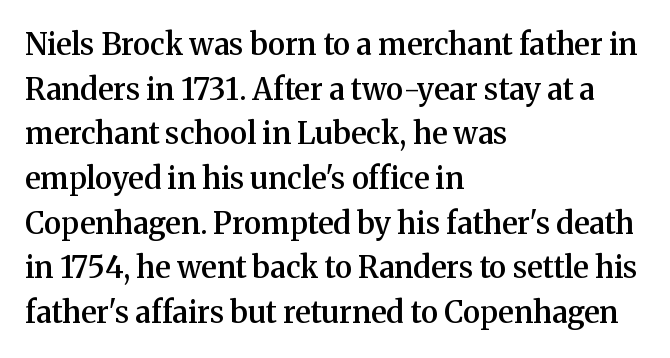
The image shows 30 px semibold serif type, upright; set left-aligned, normal line spacing (1.49x), normal letter spacing, not underlined; medium stroke contrast and a medium x-height.
